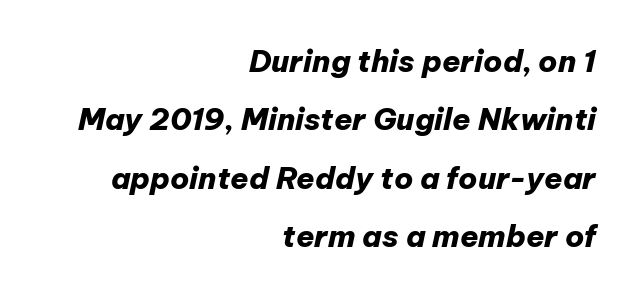
{"italic": "yes", "lean": "right", "slant_degrees": 12, "bold": "yes", "weight": "heavy", "width": "normal", "stroke_contrast": "low", "x_height": "medium", "monospaced": "no", "underline": "no", "align": "right", "line_spacing": "loose", "line_spacing_ratio": 1.95, "letter_spacing": "normal", "letter_spacing_em": 0.0, "glyph_px": 30}
